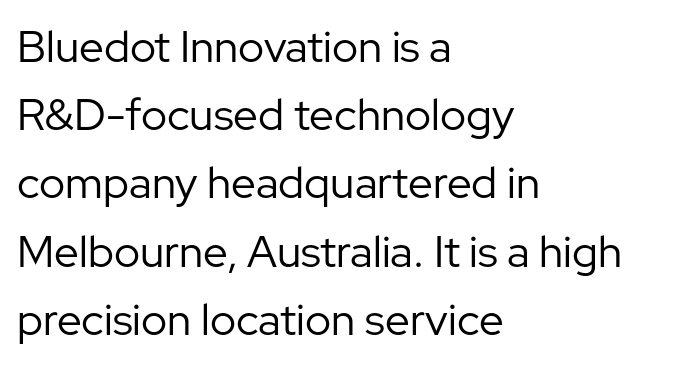
{"serif": "no", "italic": "no", "bold": "no", "weight": "regular", "width": "normal", "stroke_contrast": "low", "x_height": "medium", "monospaced": "no", "underline": "no", "align": "left", "line_spacing": "normal", "line_spacing_ratio": 1.55, "letter_spacing": "normal", "letter_spacing_em": 0.0, "glyph_px": 44}
